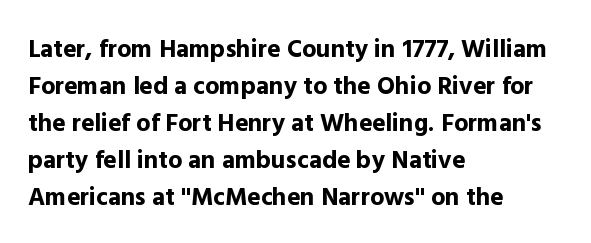
Q: Is the text bold? A: Yes.
Q: Is the text italic (slanted)? A: No, it is upright.
Q: Is the text underlined? A: No.
Q: How is the paragraph aligned? A: Left-aligned.
Q: Is the spacing between letters normal or unusually wide? A: Normal.
Q: Is the spacing between lines tight, normal or loose? A: Normal.
